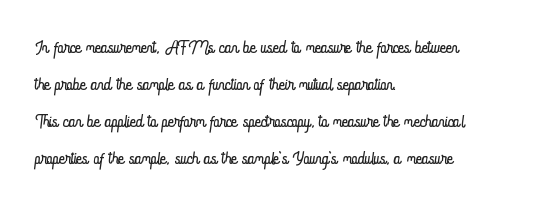
{"bold": "no", "underline": "no", "align": "left", "line_spacing": "normal", "line_spacing_ratio": 1.42, "letter_spacing": "normal", "letter_spacing_em": 0.0, "glyph_px": 26}
